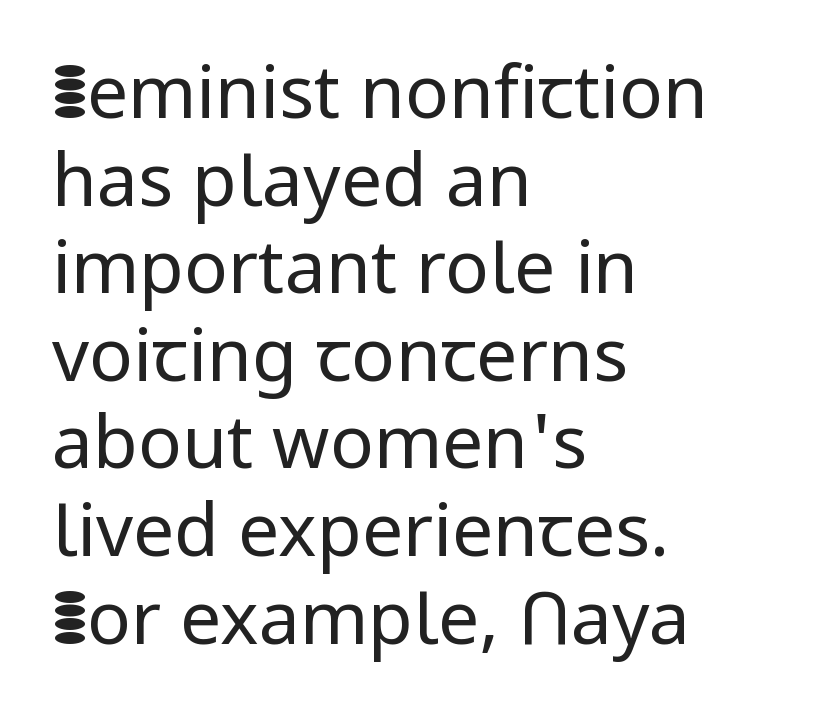
The image shows 73 px regular-weight sans-serif type, upright; set left-aligned, line spacing 1.2x, normal letter spacing, not underlined; low stroke contrast and a medium x-height.
